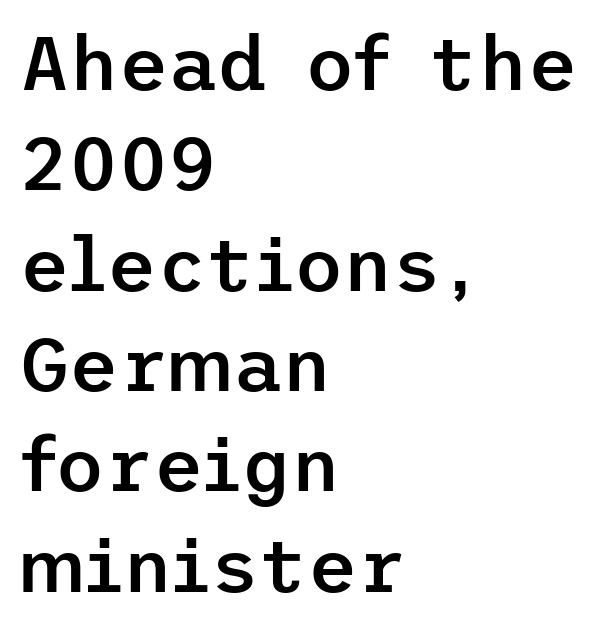
The image shows 76 px semibold sans-serif type, upright; set left-aligned, normal line spacing (1.32x), normal letter spacing, not underlined; low stroke contrast and a medium x-height.
